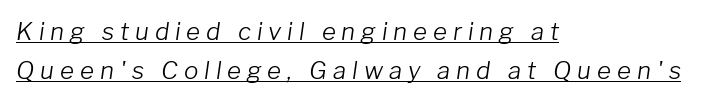
{"italic": "yes", "lean": "right", "slant_degrees": 8, "bold": "no", "underline": "yes", "align": "left", "line_spacing": "normal", "line_spacing_ratio": 1.64, "letter_spacing": "wide", "letter_spacing_em": 0.25, "glyph_px": 24}
